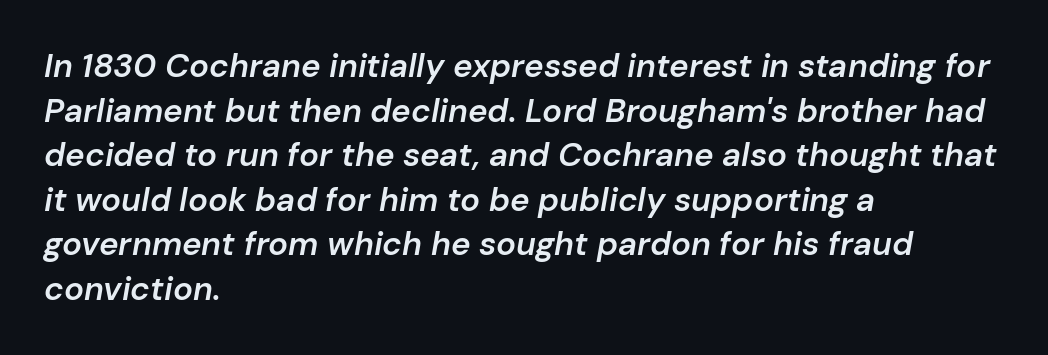
Here the designer chose a conventional face with non-uniform glyph widths. The horizontal fit of the characters is conventional and even. The glyphs are unaccompanied by any horizontal stroke below them. A fair bit of extra ink — the face is semibold, not bold. Normally led — the rows are evenly, conventionally spaced. These lines were composed using italics.
